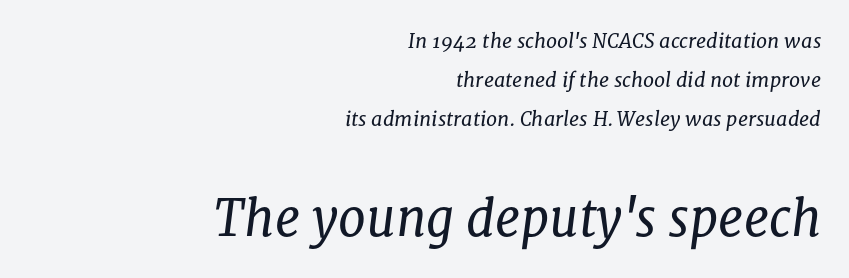
The strokes are not fattened; the text isn't bold. Scale increases going downward across the two blocks. Observe the ordinary spacing: letters are neighbours, not strangers. The face used here is proportionally spaced, like ordinary book or web type.
